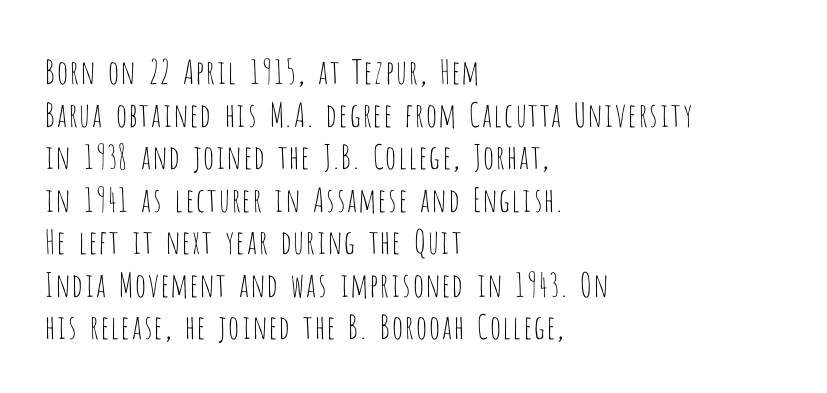
{"serif": "no", "italic": "no", "bold": "no", "weight": "thin", "width": "condensed", "stroke_contrast": "low", "x_height": "large", "monospaced": "no", "underline": "no", "align": "left", "line_spacing": "normal", "line_spacing_ratio": 1.29, "letter_spacing": "normal", "letter_spacing_em": 0.0, "glyph_px": 33}
